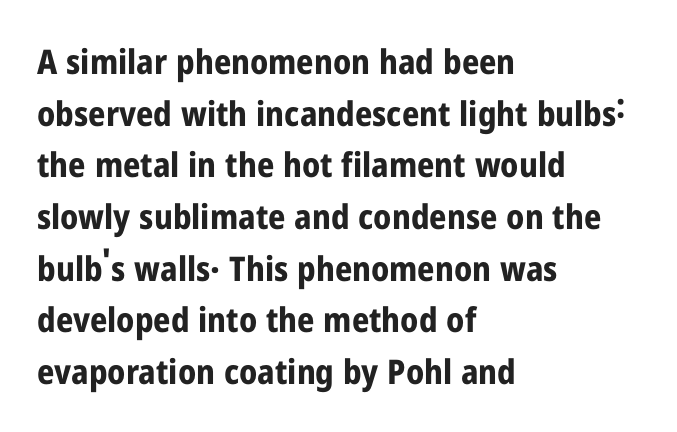
{"serif": "no", "italic": "no", "bold": "yes", "weight": "bold", "width": "condensed", "stroke_contrast": "low", "x_height": "medium", "monospaced": "no", "underline": "no", "align": "left", "line_spacing": "normal", "line_spacing_ratio": 1.52, "letter_spacing": "normal", "letter_spacing_em": 0.0, "glyph_px": 34}
